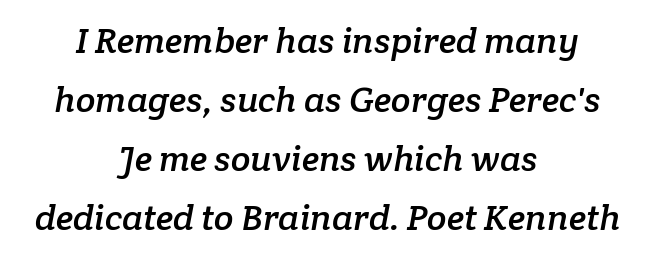
The image shows 36 px serif type; set centered, normal line spacing (1.64x), normal letter spacing, not underlined; low stroke contrast and a medium x-height.
